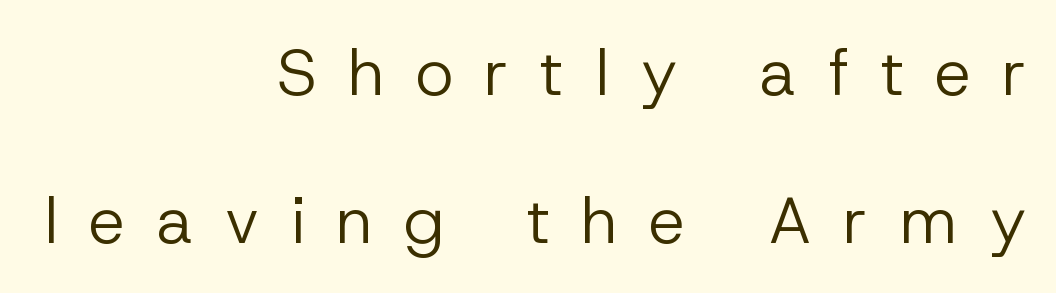
Q: Is the text bold? A: No.
Q: Is the text italic (slanted)? A: No, it is upright.
Q: Is the typeface a serif or a sans-serif typeface? A: Sans-serif.
Q: Is the text underlined? A: No.
Q: How is the paragraph aligned? A: Right-aligned.
Q: Is the spacing between letters normal or unusually wide? A: Unusually wide.
Q: Is the spacing between lines tight, normal or loose? A: Loose.
Q: Width (condensed, normal, or wide)? A: Normal.
Q: Stroke contrast? A: Low.
Q: x-height? A: Medium.
Q: Monospaced? A: No.
